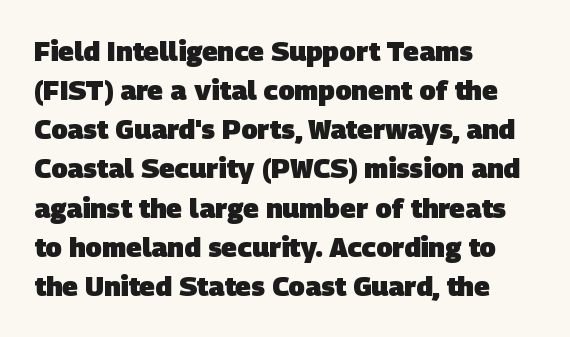
Q: Is the text bold? A: Yes.
Q: Is the text underlined? A: No.
Q: How is the paragraph aligned? A: Left-aligned.
Q: Is the spacing between letters normal or unusually wide? A: Normal.
Q: Is the spacing between lines tight, normal or loose? A: Normal.
